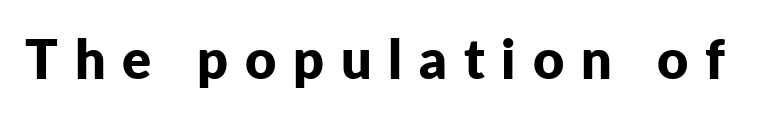
{"serif": "no", "italic": "no", "bold": "yes", "weight": "bold", "width": "normal", "stroke_contrast": "low", "x_height": "medium", "monospaced": "no", "underline": "no", "letter_spacing": "wide", "letter_spacing_em": 0.31, "glyph_px": 54}
